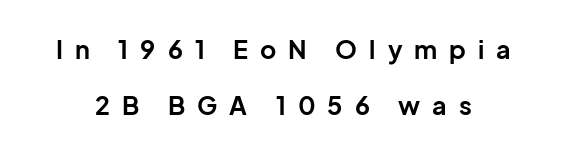
The image shows 25 px bold type, upright; set loose line spacing (2.26x), unusually wide letter spacing (+0.48 em), not underlined.
